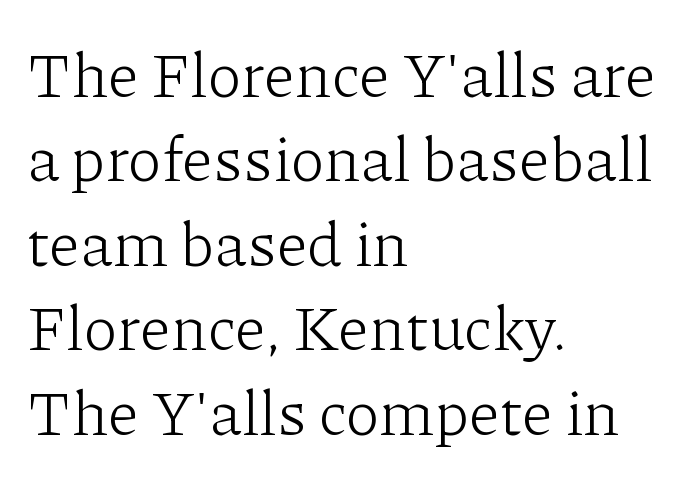
Q: Is the text bold? A: No.
Q: Is the text italic (slanted)? A: No, it is upright.
Q: Is the typeface a serif or a sans-serif typeface? A: Serif.
Q: Is the text underlined? A: No.
Q: How is the paragraph aligned? A: Left-aligned.
Q: Is the spacing between letters normal or unusually wide? A: Normal.
Q: Is the spacing between lines tight, normal or loose? A: Normal.
Q: Width (condensed, normal, or wide)? A: Normal.
Q: Stroke contrast? A: Low.
Q: x-height? A: Medium.
Q: Monospaced? A: No.
